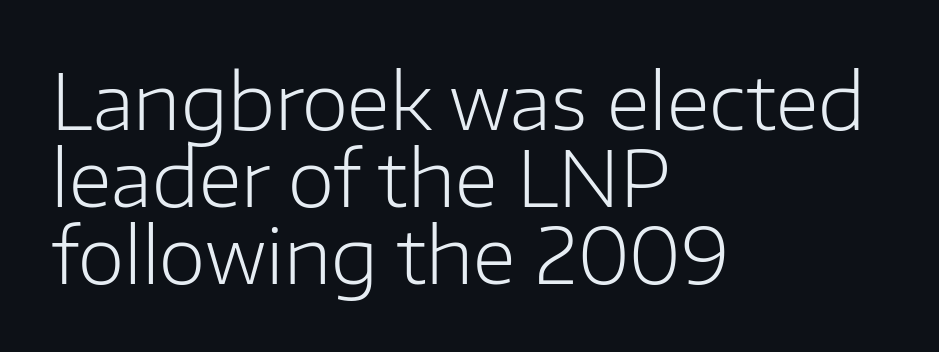
Q: Is the text bold? A: No.
Q: Is the text italic (slanted)? A: No, it is upright.
Q: Is the typeface a serif or a sans-serif typeface? A: Sans-serif.
Q: Is the text underlined? A: No.
Q: How is the paragraph aligned? A: Left-aligned.
Q: Is the spacing between letters normal or unusually wide? A: Normal.
Q: Is the spacing between lines tight, normal or loose? A: Tight.
Q: Width (condensed, normal, or wide)? A: Normal.
Q: Stroke contrast? A: Low.
Q: x-height? A: Medium.
Q: Monospaced? A: No.
